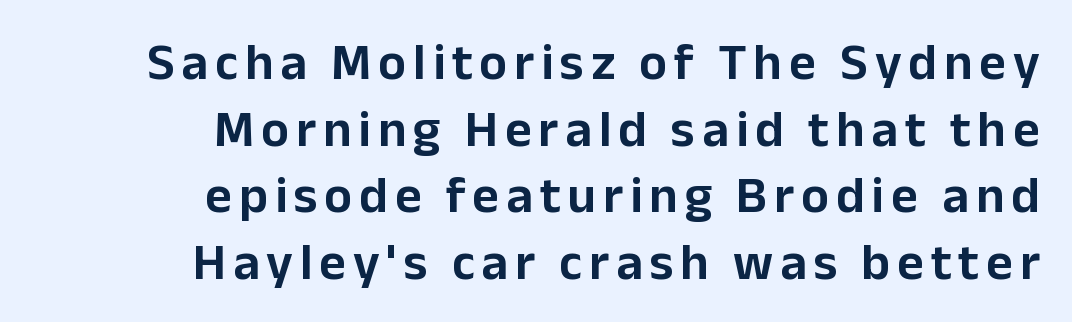
Q: Is the text italic (slanted)? A: No, it is upright.
Q: Is the typeface a serif or a sans-serif typeface? A: Sans-serif.
Q: Is the text underlined? A: No.
Q: How is the paragraph aligned? A: Right-aligned.
Q: Is the spacing between lines tight, normal or loose? A: Normal.
Q: Width (condensed, normal, or wide)? A: Normal.
Q: Stroke contrast? A: Low.
Q: x-height? A: Medium.
Q: Monospaced? A: No.
